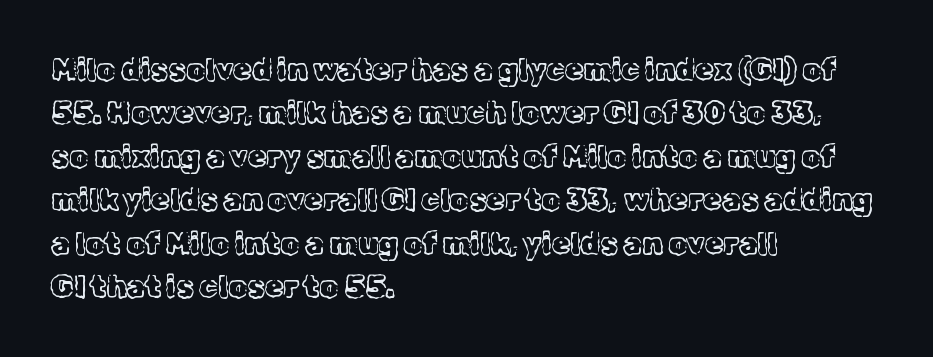
Q: Is the text bold? A: No.
Q: Is the text italic (slanted)? A: No, it is upright.
Q: Is the typeface a serif or a sans-serif typeface? A: Serif.
Q: Is the text underlined? A: No.
Q: How is the paragraph aligned? A: Left-aligned.
Q: Is the spacing between letters normal or unusually wide? A: Normal.
Q: Is the spacing between lines tight, normal or loose? A: Normal.
Q: Width (condensed, normal, or wide)? A: Normal.
Q: x-height? A: Medium.
Q: Monospaced? A: No.
